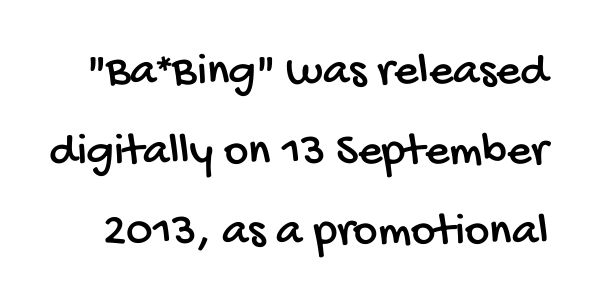
Q: Is the typeface a serif or a sans-serif typeface? A: Sans-serif.
Q: Is the text underlined? A: No.
Q: Is the spacing between letters normal or unusually wide? A: Normal.
Q: Is the spacing between lines tight, normal or loose? A: Normal.
Q: Width (condensed, normal, or wide)? A: Condensed.
Q: Stroke contrast? A: Low.
Q: x-height? A: Large.
Q: Monospaced? A: No.
